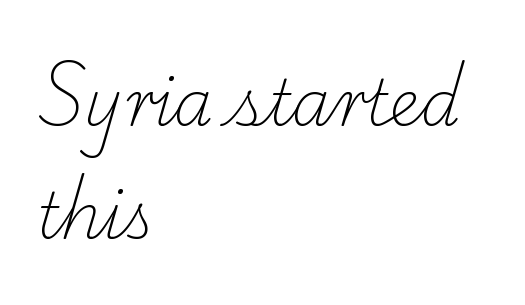
The image shows 63 px light serif type; set left-aligned, line spacing 1.79x, normal letter spacing, not underlined; low stroke contrast and a small x-height.
